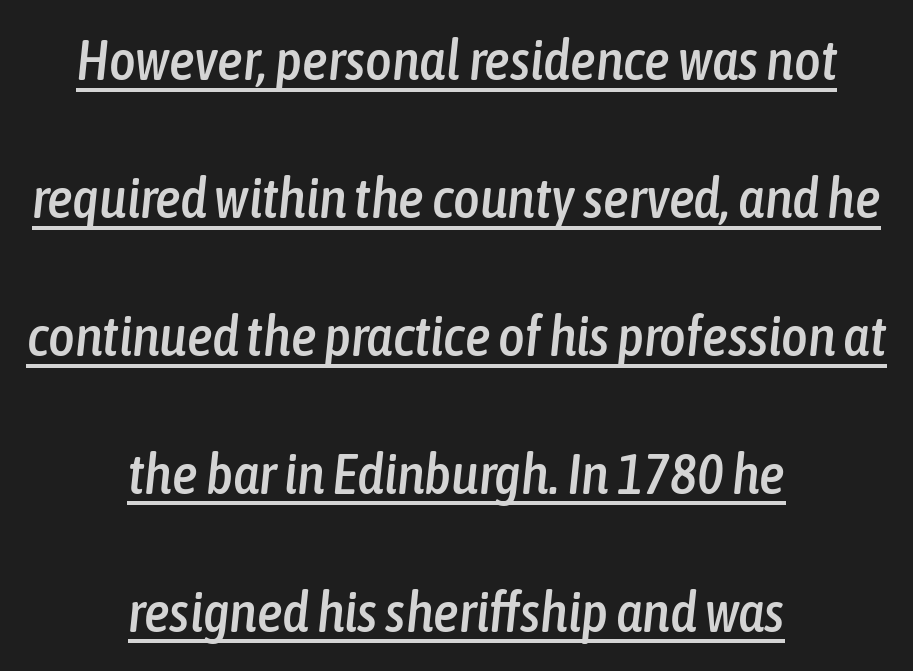
A student would call this center alignment; a typographer would say set centered. The string is rendered with underlining switched on. Reading down the column, the eye jumps a long way to each next line. Italic? Definitely — the glyphs are oblique. Characters follow at the spacing the type designer built in. Character widths vary here, with narrow letters taking less room than wide ones.
